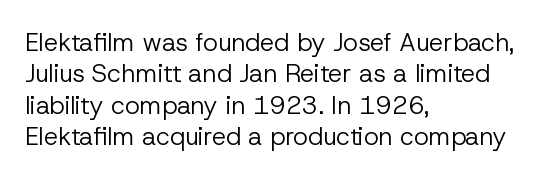
The image shows 25 px text type, upright; set left-aligned, normal line spacing (1.26x), normal letter spacing, not underlined.
